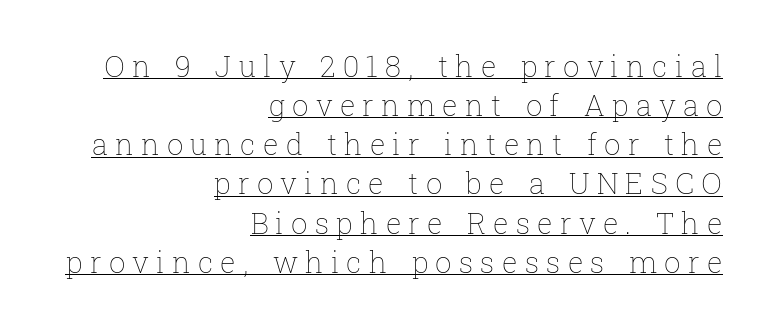
This is roman type, the default non-slanted kind. A typesetter would call this proportional, since set widths differ per character. Bold? No — there's no thickening of the strokes. Summary of vertical rhythm: regular, with standard interline spacing. How are the letters spaced? Widely, with obvious added tracking. This sample is right-justified, so line beginnings fall wherever the words allow.
